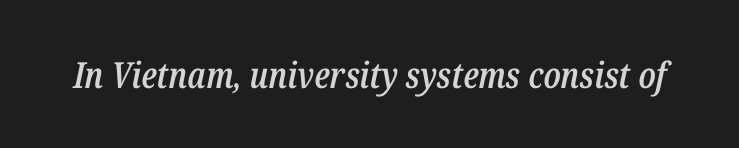
Glance below the letters and you will spot only blank space. It's the slanting kind of type. How are the letters spaced? Ordinarily, with no added tracking. Do the characters align in a grid? No, the font is proportional. Does the weight exceed regular? Yes, but only to semibold.
